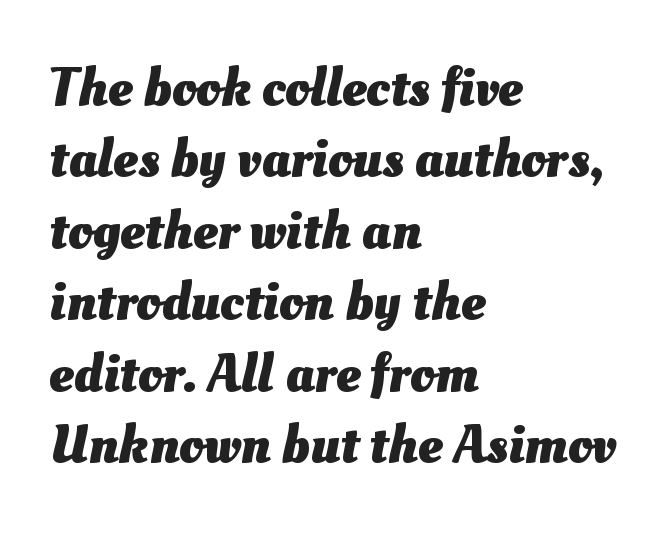
The image shows 55 px heavy type; set left-aligned, normal line spacing (1.3x), normal letter spacing, not underlined; medium stroke contrast and a small x-height.
